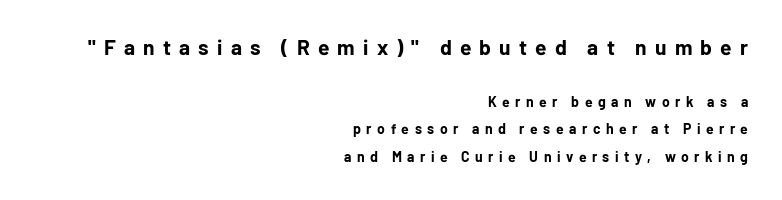
Q: Is the text bold? A: Yes.
Q: Is the text italic (slanted)? A: No, it is upright.
Q: Is the text underlined? A: No.
Q: How is the paragraph aligned? A: Right-aligned.
Q: Is the spacing between letters normal or unusually wide? A: Unusually wide.
Q: Is the spacing between lines tight, normal or loose? A: Loose.
Q: Which block of text is set in a larger size, the first (top) or the second (bottom)? A: The first (top) one.
